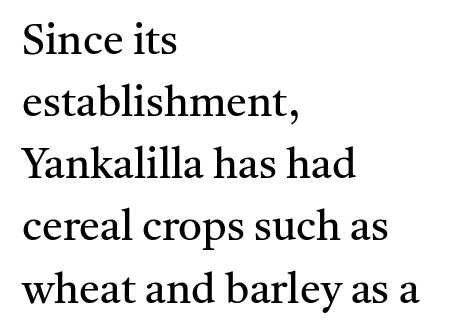
This sample is left-justified, so line endings fall wherever the words run out. The rendering uses natural spacing where letterforms have individual widths. Stroke terminals: seriffed. Reading down the column, the eye jumps a familiar distance to each next line. This is not heavy type; no bold has been used. Compared with typical body copy, the letter spacing here is the same.
